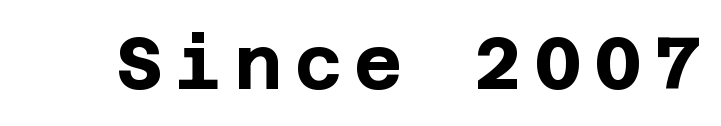
The foot of each line stays bare and open. Each letter's strokes conclude bluntly, with no projecting serifs. The letters stand upright; this is a roman face. Notice how thick the strokes are: this is what a full bold looks like.
